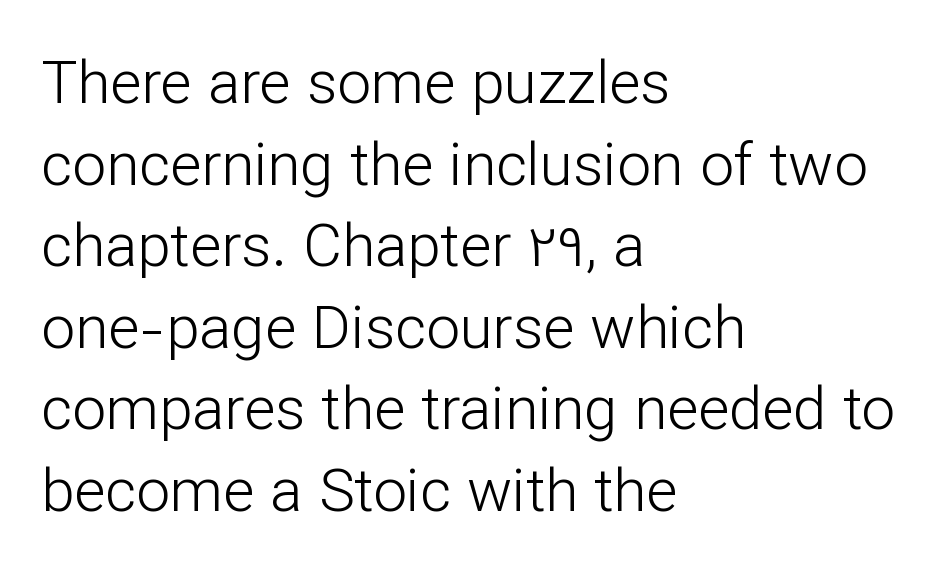
You could not count columns in this text — the font is proportionally spaced. Horizontally, the lines are justified to the leading edge only. No word sits above an underline. Normally led — the rows are evenly, conventionally spaced. Each letter's strokes conclude bluntly, with no projecting serifs. Heaviness? Minimal to ordinary, like unemphasized prose.
